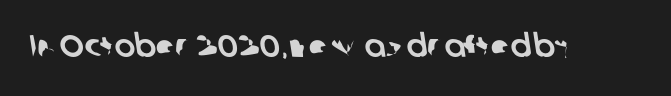
Q: Is the typeface a serif or a sans-serif typeface? A: Sans-serif.
Q: Is the text underlined? A: No.
Q: Is the spacing between letters normal or unusually wide? A: Normal.
Q: Width (condensed, normal, or wide)? A: Normal.
Q: Stroke contrast? A: Low.
Q: x-height? A: Medium.
Q: Monospaced? A: No.
